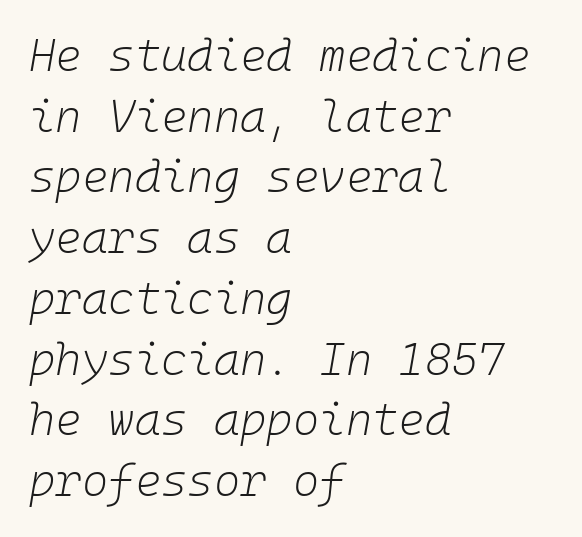
The image shows 45 px light type, italic (leaning right), monospaced; set left-aligned, normal line spacing (1.35x), normal letter spacing, not underlined; low stroke contrast and a medium x-height.
